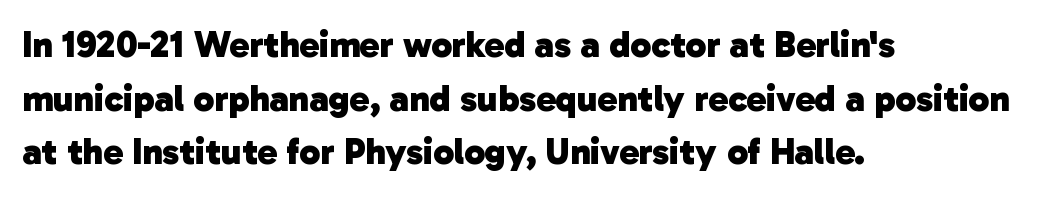
Summary of weight: heavy, a full bold. The rendering uses natural spacing where letterforms have individual widths. How are the letters spaced? Ordinarily, with no added tracking. The area under the type is left untouched. Is the block centered? No — it sits flush against the left margin. Evenly set lines give the paragraph a standard silhouette.
